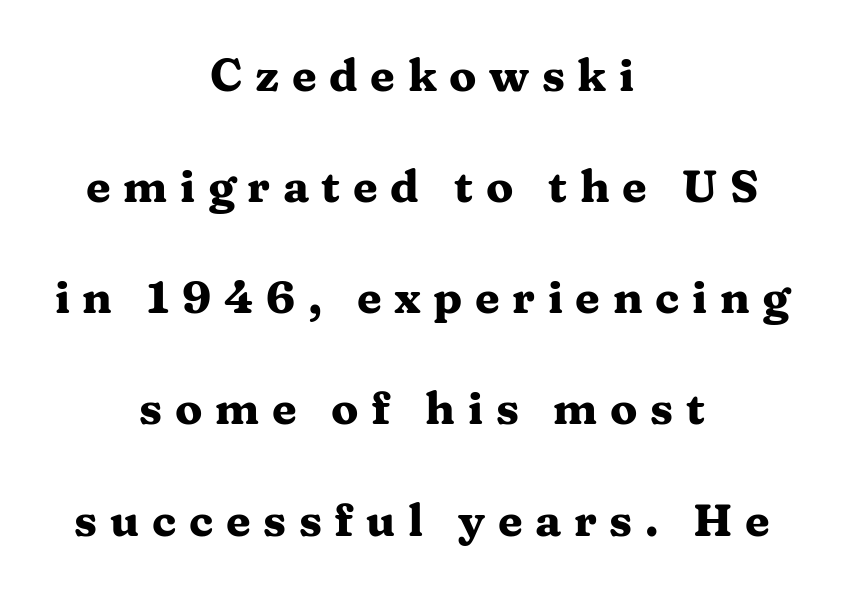
Q: Is the text bold? A: Yes.
Q: Is the text italic (slanted)? A: No, it is upright.
Q: Is the typeface a serif or a sans-serif typeface? A: Serif.
Q: Is the text underlined? A: No.
Q: How is the paragraph aligned? A: Centered.
Q: Is the spacing between letters normal or unusually wide? A: Unusually wide.
Q: Is the spacing between lines tight, normal or loose? A: Loose.
Q: Width (condensed, normal, or wide)? A: Wide.
Q: Stroke contrast? A: Medium.
Q: x-height? A: Medium.
Q: Monospaced? A: No.
